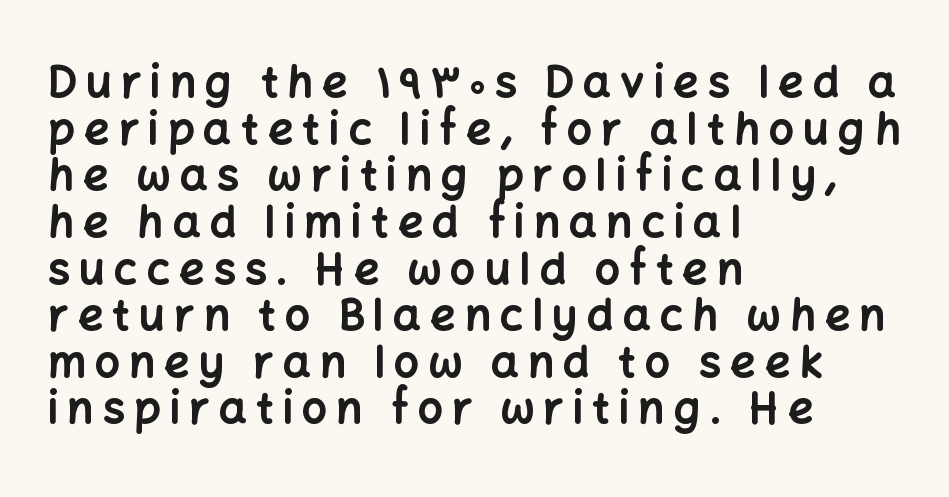
The image shows 44 px bold sans-serif type, upright; set left-aligned, tight line spacing (1.06x), unusually wide letter spacing (+0.21 em), not underlined; low stroke contrast and a medium x-height.
